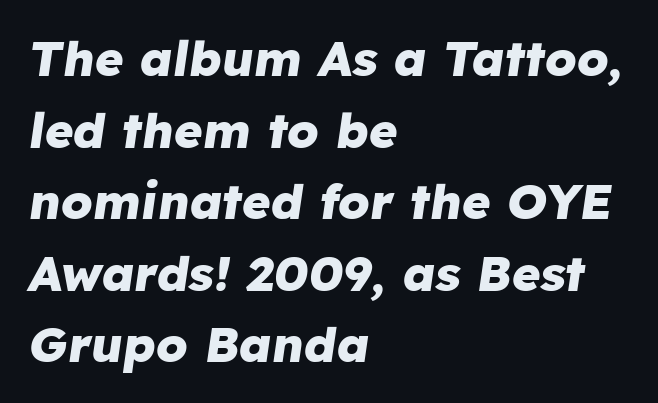
Tracking value appears to be zero — textbook default spacing. The strip under each line holds only bare page. Tall strokes in this sample are angled rather than plumb. A typesetter would call this proportional, since set widths differ per character. Visually the block forms a straight wall on the left and a jagged coastline on the right. The characters look thick and weighty, a clear bold.
